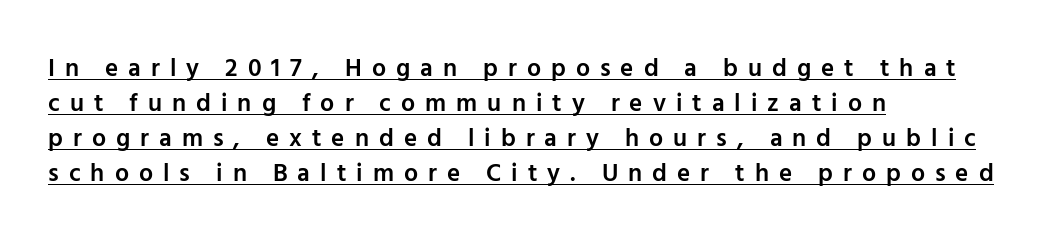
In terms of leading, this rendering sits right in the middle. This is roman type, the default non-slanted kind. The face used here is rendered with a markedly widened letterfit. A somewhat darkened texture: the type is semibold rather than bold. Like a heading marked for emphasis, these lines bear an underscore.
